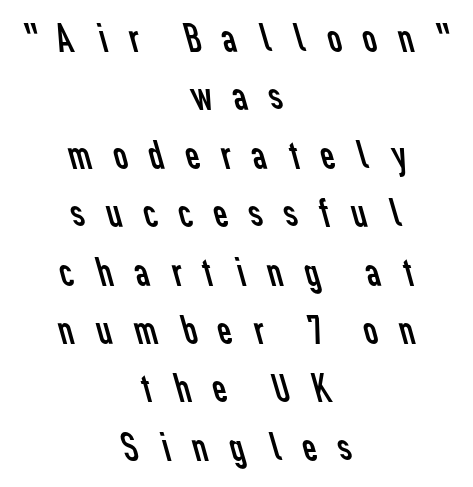
The image shows 40 px regular-weight sans-serif type; set centered, normal line spacing (1.46x), unusually wide letter spacing (+0.44 em), not underlined; low stroke contrast and a medium x-height.
